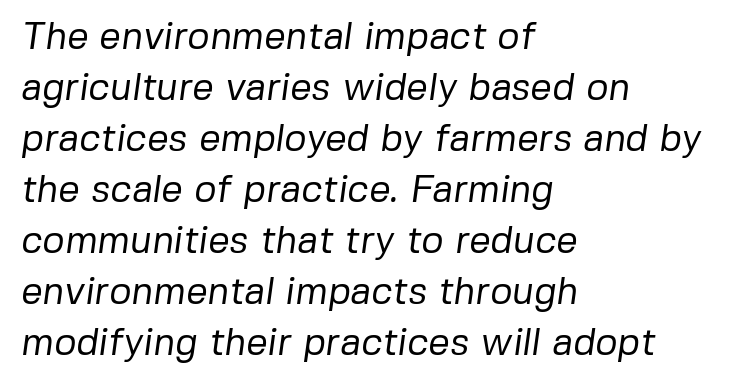
{"serif": "no", "bold": "no", "weight": "regular", "width": "normal", "stroke_contrast": "low", "x_height": "medium", "monospaced": "no", "underline": "no", "align": "left", "line_spacing": "normal", "line_spacing_ratio": 1.34, "letter_spacing": "normal", "letter_spacing_em": 0.0, "glyph_px": 38}
